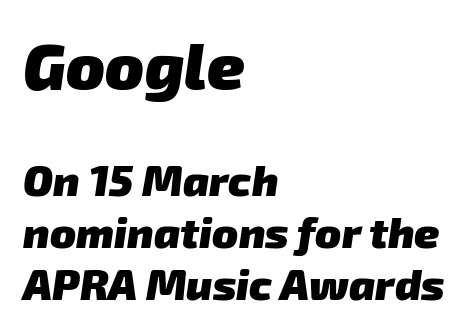
Q: Is the text bold? A: Yes.
Q: Is the typeface a serif or a sans-serif typeface? A: Sans-serif.
Q: Is the text underlined? A: No.
Q: How is the paragraph aligned? A: Left-aligned.
Q: Is the spacing between letters normal or unusually wide? A: Normal.
Q: Which block of text is set in a larger size, the first (top) or the second (bottom)? A: The first (top) one.
Q: Width (condensed, normal, or wide)? A: Normal.
Q: Stroke contrast? A: Low.
Q: x-height? A: Medium.
Q: Monospaced? A: No.
